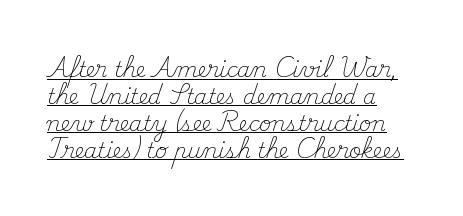
Q: Is the text bold? A: No.
Q: Is the text italic (slanted)? A: Yes.
Q: Is the text underlined? A: Yes.
Q: How is the paragraph aligned? A: Left-aligned.
Q: Is the spacing between letters normal or unusually wide? A: Normal.
Q: Is the spacing between lines tight, normal or loose? A: Normal.
